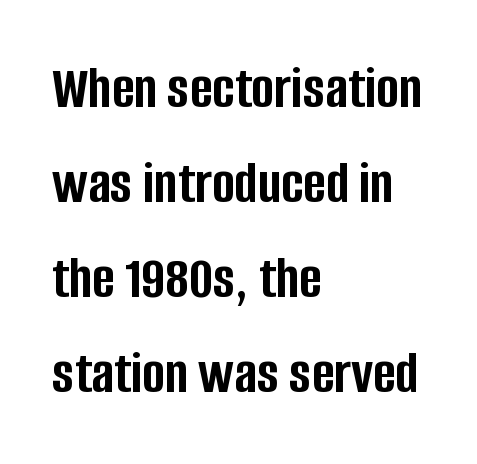
The image shows 61 px semibold, condensed sans-serif type, upright; set left-aligned, normal line spacing (1.56x), normal letter spacing, not underlined; low stroke contrast and a large x-height.
